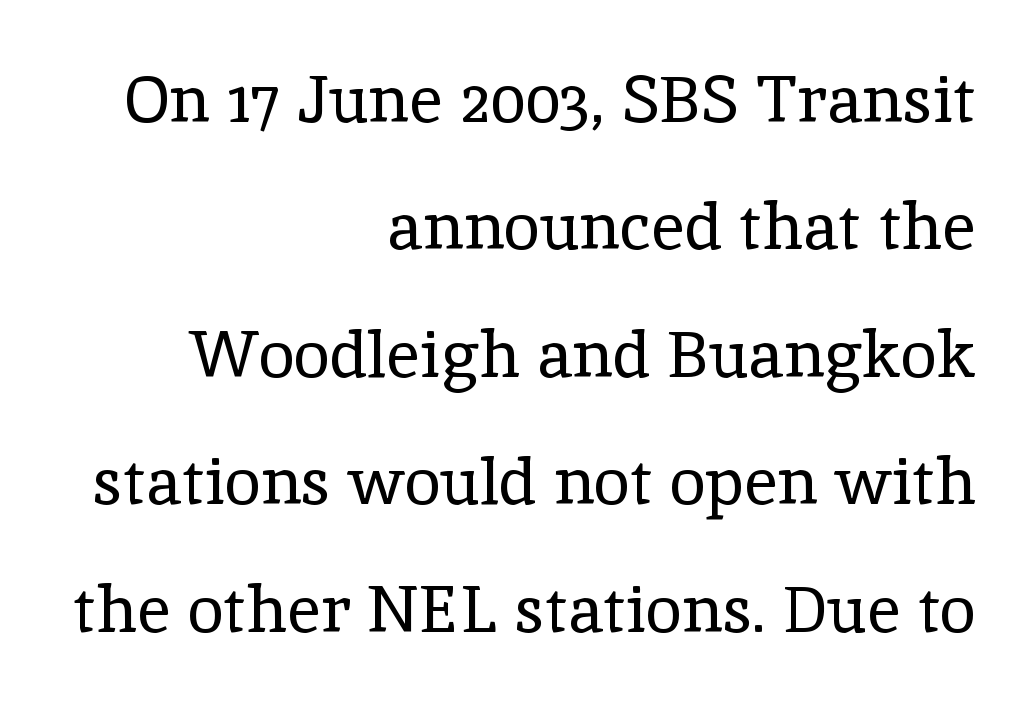
Typeset ragged left — the right edge is the straight one. There is no visible air inserted between adjacent glyphs. In terms of leading, this rendering errs on the spacious side. The letters advance in unequal steps, a hallmark of proportional type. No letter is thick-stroked: the sample isn't bold. You can tell from the footed stems that serif type was used.
